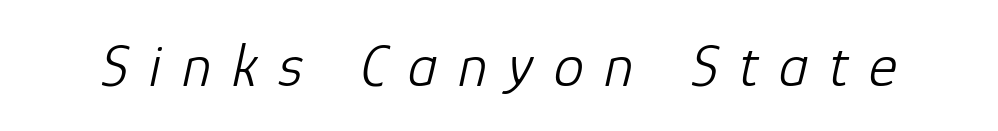
Letter spacing: wide. A bare baseline throughout the passage. The cut favours lightness, reaching ordinary text weight at its darkest. Quick note: italic. Each letter keeps its own natural width here, so spacing adapts to shape.
